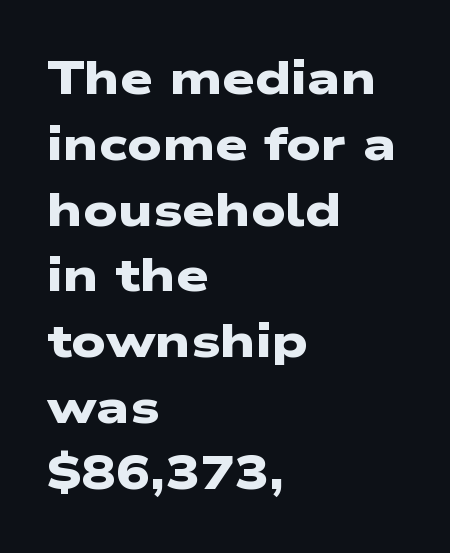
The image shows 46 px heavy, wide sans-serif type; set left-aligned, normal line spacing (1.43x), normal letter spacing, not underlined; low stroke contrast and a medium x-height.
